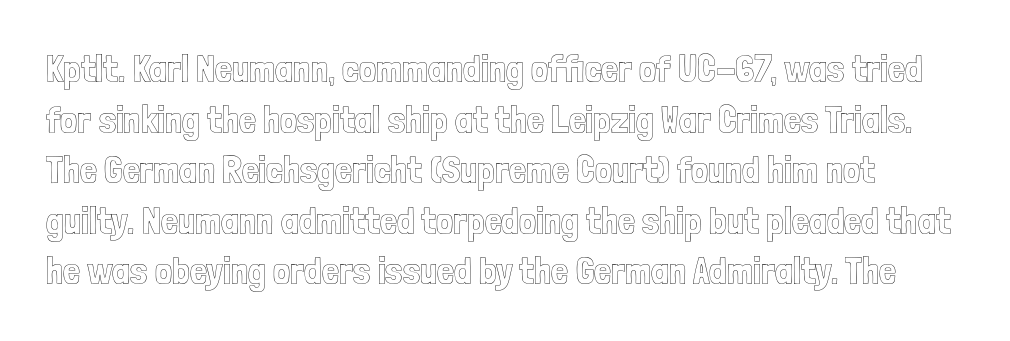
{"italic": "no", "width": "condensed", "x_height": "medium", "monospaced": "no", "underline": "no", "line_spacing": "normal", "line_spacing_ratio": 1.33, "letter_spacing": "normal", "letter_spacing_em": 0.0, "glyph_px": 38}
